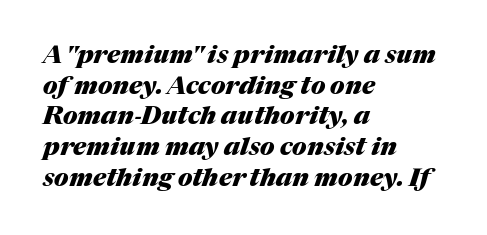
Yep, that's italic — everything's leaning. How are the letters spaced? Ordinarily, with no added tracking. Check the space under the baseline: it is left empty. Which margin do the lines hug? The left one — the right edge is uneven. In terms of weight, the rendering is a true, heavy bold.
